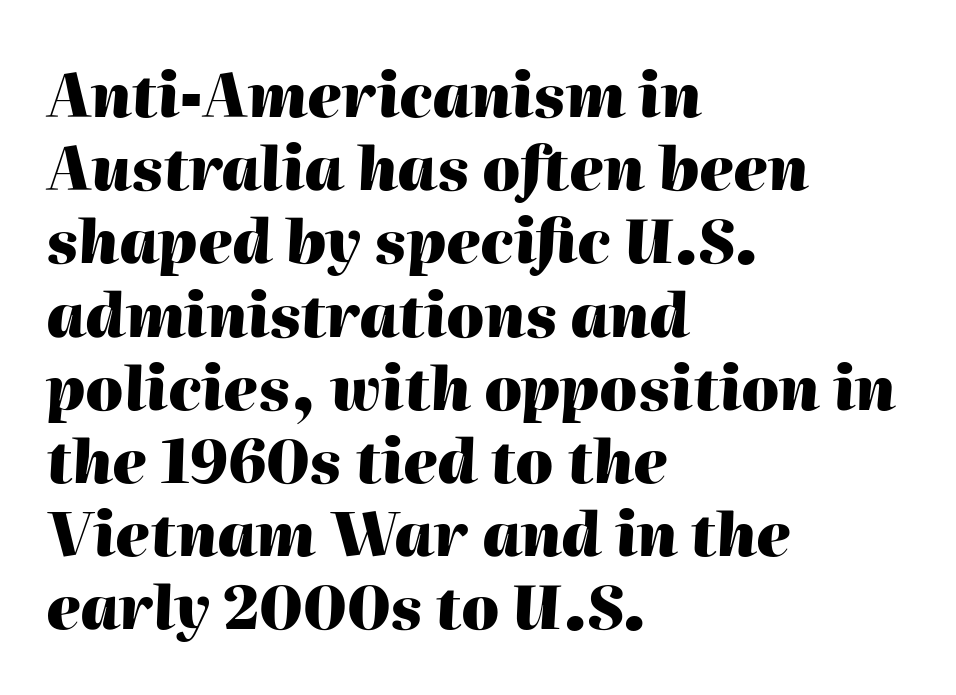
Q: Is the text bold? A: Yes.
Q: Is the text italic (slanted)? A: Yes, it leans right by about 2 degrees.
Q: Is the text underlined? A: No.
Q: How is the paragraph aligned? A: Left-aligned.
Q: Is the spacing between letters normal or unusually wide? A: Normal.
Q: Width (condensed, normal, or wide)? A: Normal.
Q: Stroke contrast? A: High.
Q: x-height? A: Medium.
Q: Monospaced? A: No.
